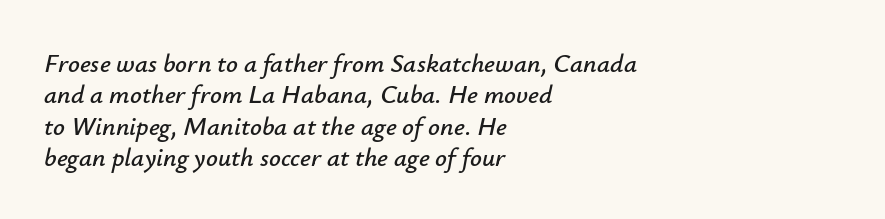
The paragraph has a hard left edge and a soft right edge. Compared with typical body copy, the letter spacing here is the same. Check under the words: just untouched page. The rendering applies a slant to the glyphs.
